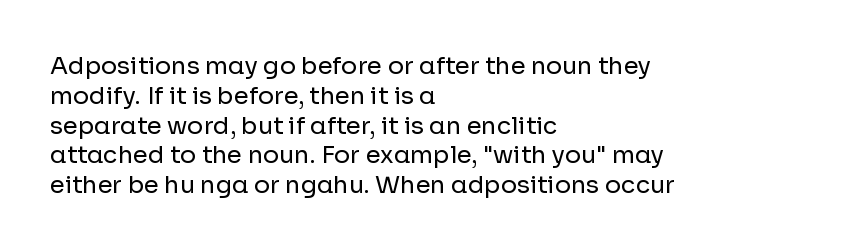
Q: Is the text bold? A: No.
Q: Is the text italic (slanted)? A: No, it is upright.
Q: Is the text underlined? A: No.
Q: How is the paragraph aligned? A: Left-aligned.
Q: Is the spacing between letters normal or unusually wide? A: Normal.
